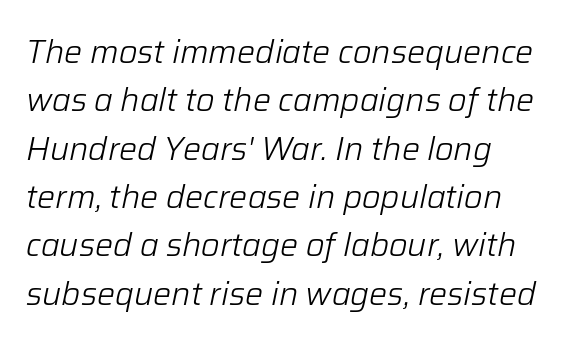
The rendering anchors every line to the left-hand side. No word sits above an underline. The font sits on the lighter half of the weight spectrum, regular included. Horizontal bands of white between lines are of average thickness. Would a proofreader flag this as italicized? Yes. Tracking here is standard; glyphs follow each other at the usual distance.
